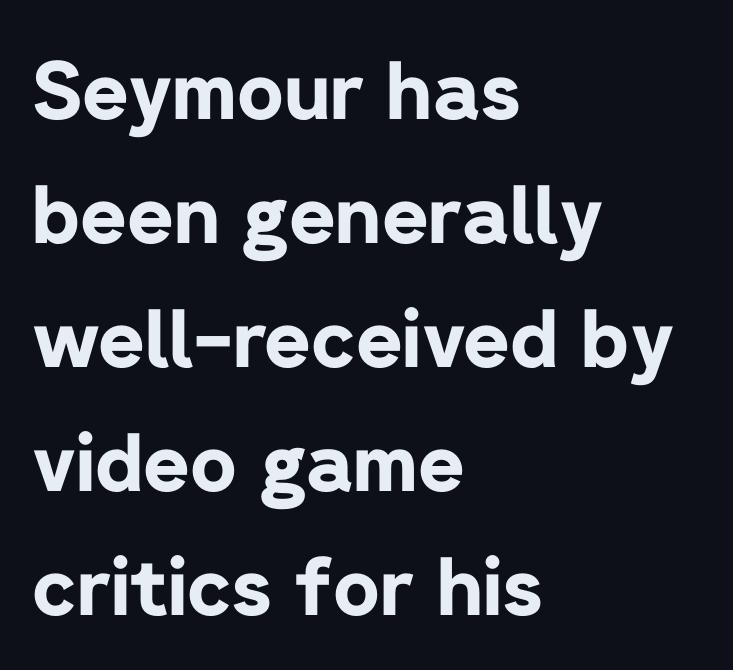
Q: Is the text bold? A: Yes.
Q: Is the text italic (slanted)? A: No, it is upright.
Q: Is the typeface a serif or a sans-serif typeface? A: Sans-serif.
Q: Is the text underlined? A: No.
Q: How is the paragraph aligned? A: Left-aligned.
Q: Is the spacing between letters normal or unusually wide? A: Normal.
Q: Is the spacing between lines tight, normal or loose? A: Normal.
Q: Width (condensed, normal, or wide)? A: Normal.
Q: Stroke contrast? A: Low.
Q: x-height? A: Medium.
Q: Monospaced? A: No.
